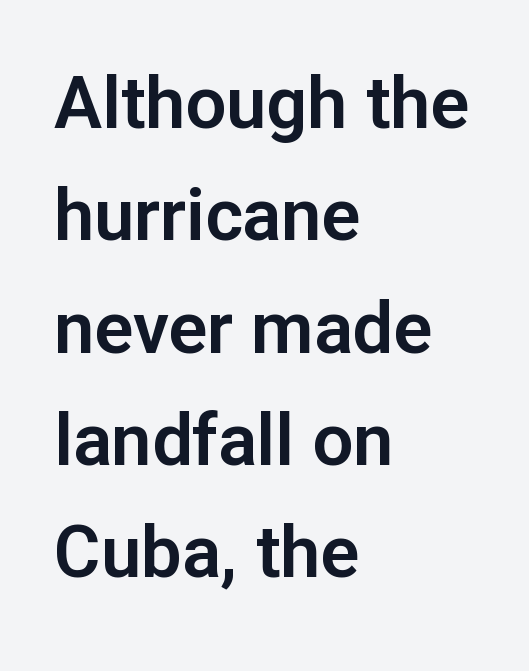
Proportional: the letters do not fall into vertical columns. Each word holds together tightly as a unit, with standard inter-letter gaps. The line-height multiplier appears to be the usual default. The rendering anchors every line to the left-hand side. A typesetter would mark this as roman, not italic.
